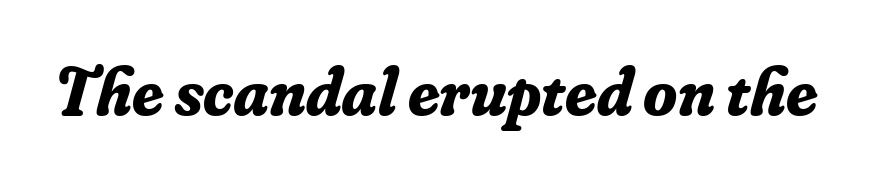
This sample has the flowing, uneven cadence of proportional lettering. Type style note: has serifs. There's an unmistakable incline to the writing here. The passage shown has conventional tracking throughout.
